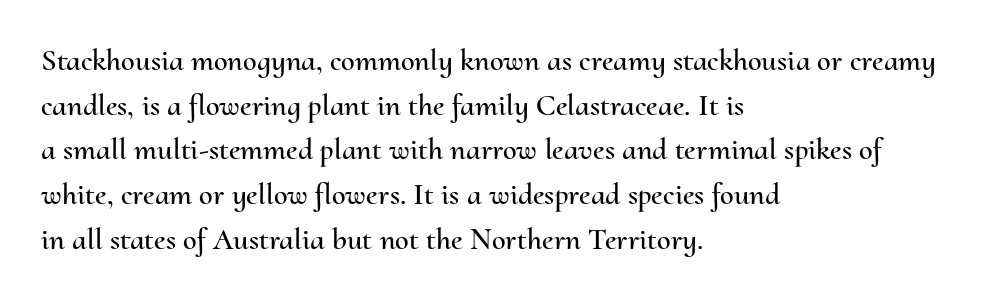
The image shows 31 px text type, upright; set left-aligned, normal line spacing (1.44x), normal letter spacing, not underlined; medium stroke contrast and a small x-height.
